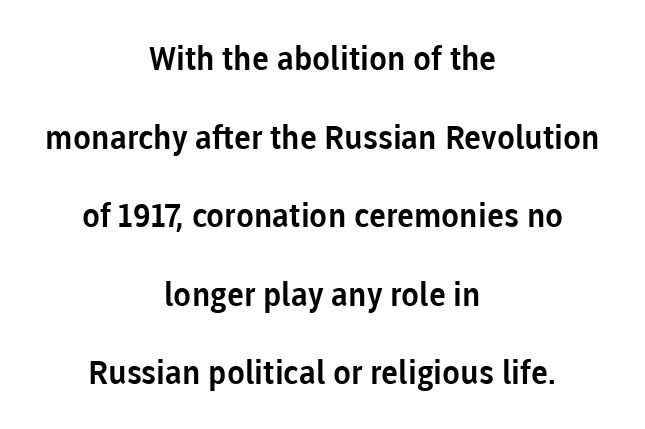
The image shows 33 px sans-serif type, upright; set centered, loose line spacing (2.38x), normal letter spacing, not underlined; low stroke contrast and a medium x-height.
